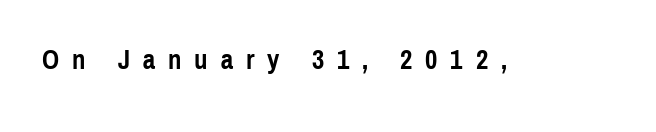
I'd describe the lettering as bold — thick and assertive. Observe the wide spacing: letters keep a clear distance from each other. The glyphs are unaccompanied by any horizontal stroke below them. Tall strokes in this sample are plumb rather than angled.
